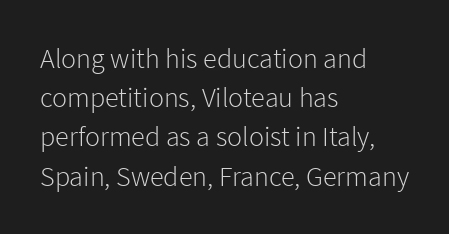
The characters display no serif detailing; their extremities are plain. Quick note: underline off. No italicization has been applied; the sample stays upright. The block of text has a typical density, with ordinary space between rows. The characters are drawn with everyday or finer stroke widths. Nobody touched the tracking dial on this one.
